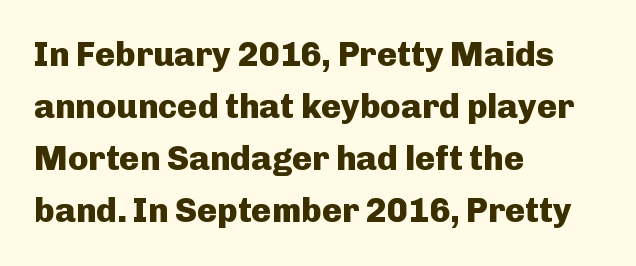
Stroke thickness is high; the sample reads as a true bold. Spacing verdict: proportional, widths tailored to each character. The strip under each line holds only bare page. The type is set solid horizontally, with unmodified tracking.
